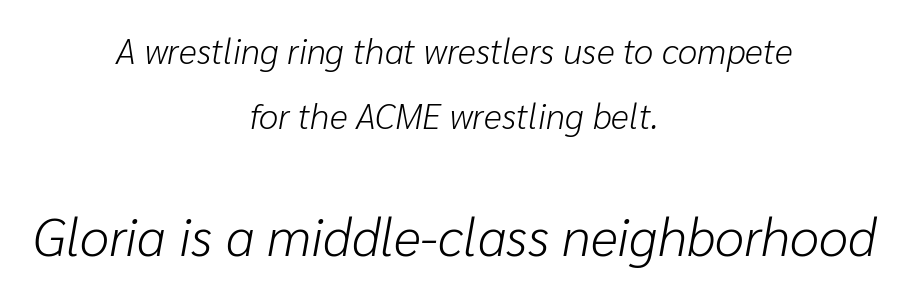
Q: Is the text bold? A: No.
Q: Is the text italic (slanted)? A: Yes, it leans right by about 10 degrees.
Q: Is the text underlined? A: No.
Q: How is the paragraph aligned? A: Centered.
Q: Is the spacing between letters normal or unusually wide? A: Normal.
Q: Which block of text is set in a larger size, the first (top) or the second (bottom)? A: The second (bottom) one.
Q: Width (condensed, normal, or wide)? A: Normal.
Q: Stroke contrast? A: Low.
Q: x-height? A: Medium.
Q: Monospaced? A: No.
